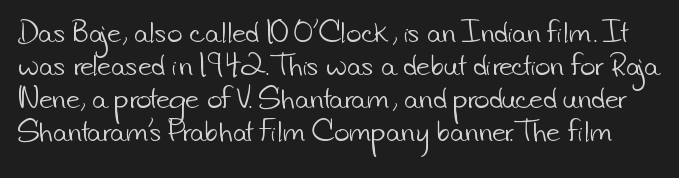
The block of text has a typical density, with ordinary space between rows. Think standard paragraph weight, or any step lighter than that. Underline: absent. The face used here is rendered with its standard letterfit.
